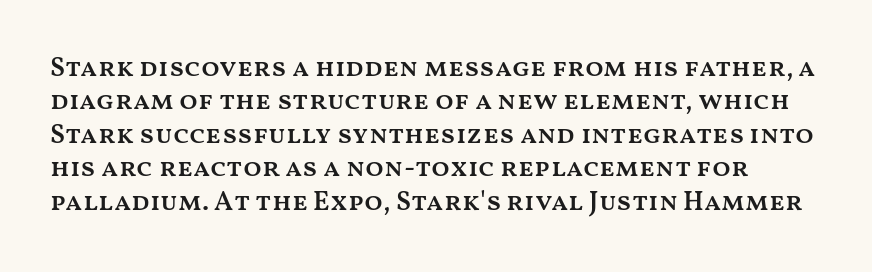
What stands out about the letter spacing? Nothing — it is the standard amount. Descenders hang freely into open space. How heavy is the stroke? Medium-heavy — a semibold, shy of bold. Vertical strokes here are truly vertical.
